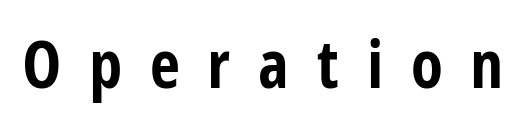
Q: Is the text bold? A: Yes.
Q: Is the text italic (slanted)? A: No, it is upright.
Q: Is the typeface a serif or a sans-serif typeface? A: Sans-serif.
Q: Is the text underlined? A: No.
Q: Is the spacing between letters normal or unusually wide? A: Unusually wide.
Q: Width (condensed, normal, or wide)? A: Condensed.
Q: Stroke contrast? A: Low.
Q: x-height? A: Large.
Q: Monospaced? A: No.
